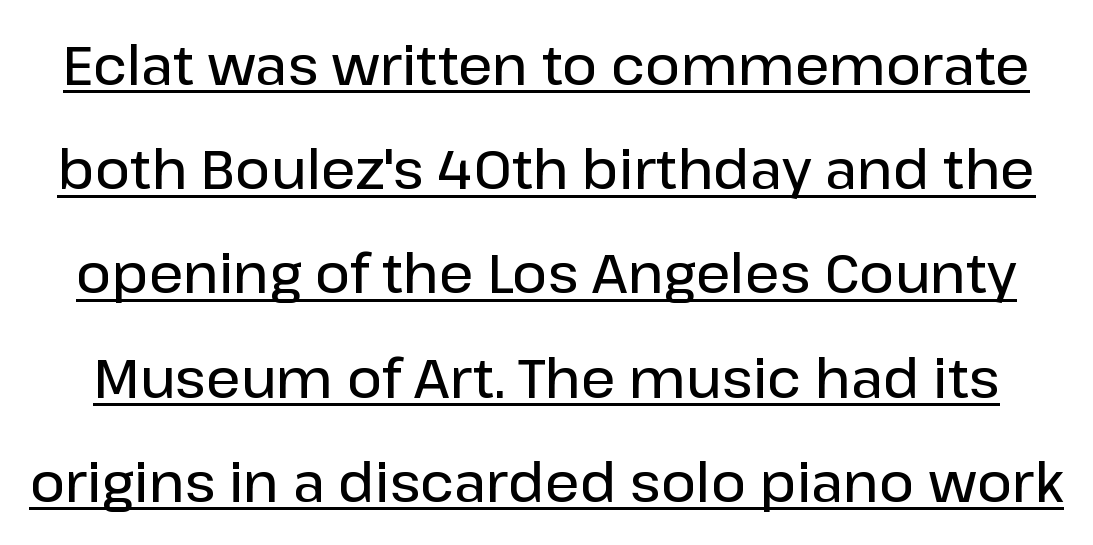
The image shows 54 px semibold sans-serif type, upright; set loose line spacing (1.93x), normal letter spacing, underlined; low stroke contrast and a medium x-height.
